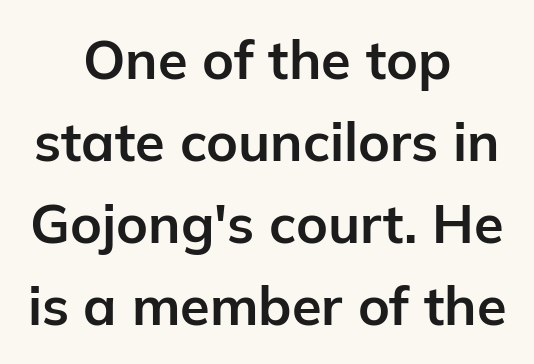
Successive baselines arrive at the customary interval. What stands out about the letter spacing? Nothing — it is the standard amount. Look at the bottom of the vertical strokes: they stop flat, with no serifs. When letters stand straight like this, we call the style roman or upright.
